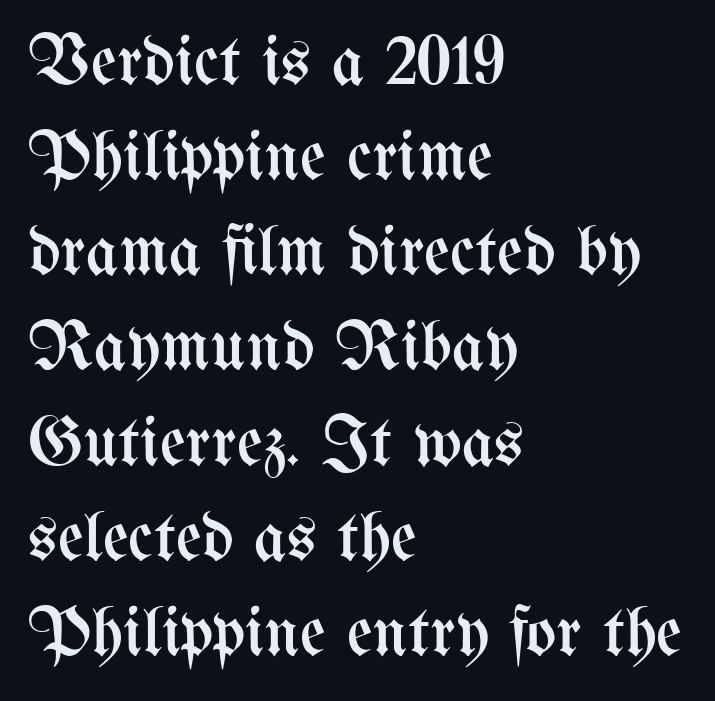
{"italic": "no", "bold": "no", "weight": "regular", "width": "condensed", "stroke_contrast": "medium", "x_height": "medium", "monospaced": "no", "underline": "no", "align": "left", "line_spacing": "normal", "line_spacing_ratio": 1.34, "letter_spacing": "normal", "letter_spacing_em": 0.0, "glyph_px": 71}
